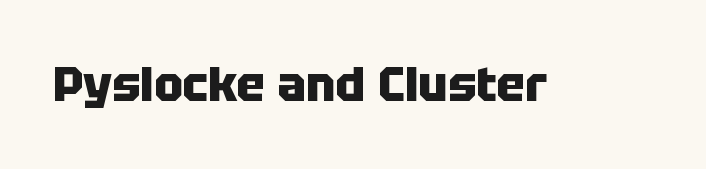
The image shows 48 px heavy sans-serif type, upright; set normal letter spacing, not underlined; low stroke contrast and a large x-height.
